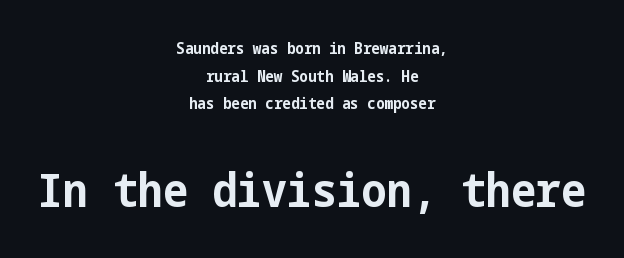
Q: Is the text bold? A: Yes.
Q: Is the text italic (slanted)? A: No, it is upright.
Q: Is the typeface a serif or a sans-serif typeface? A: Sans-serif.
Q: Is the text underlined? A: No.
Q: How is the paragraph aligned? A: Centered.
Q: Is the spacing between letters normal or unusually wide? A: Normal.
Q: Which block of text is set in a larger size, the first (top) or the second (bottom)? A: The second (bottom) one.
Q: Width (condensed, normal, or wide)? A: Condensed.
Q: Stroke contrast? A: Low.
Q: x-height? A: Medium.
